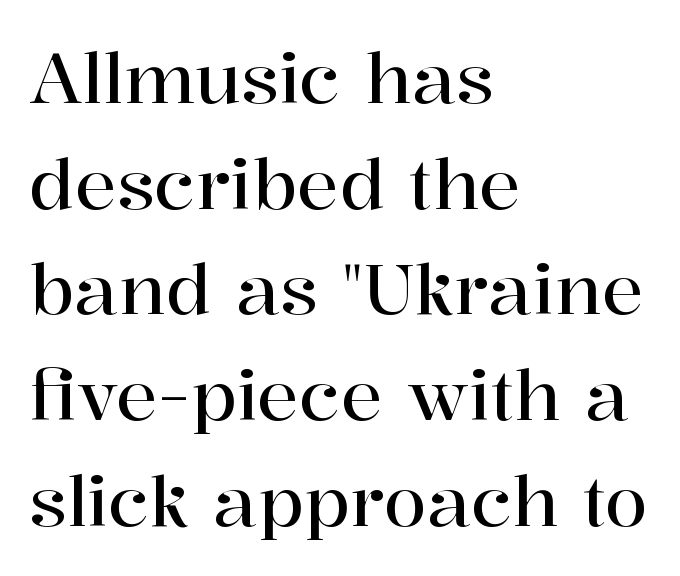
This sample keeps an unexceptional amount of space between lines. Looks like regular typesetting: each glyph gets only the width it needs. Only glyphs here, with clear space below each row. The lettering holds an erect, upright posture throughout. Caption: multi-line text, flush left, ragged right. Standard letterfit; no display-style spreading of the glyphs.
